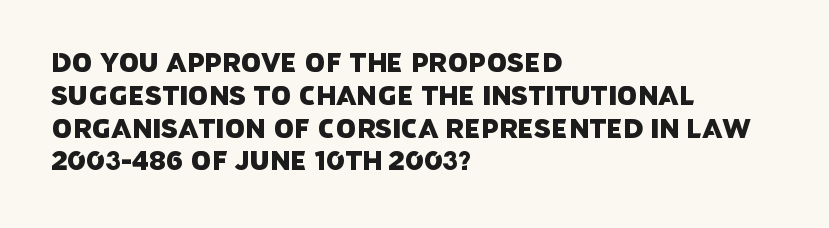
Rows of type keep a routine distance in the vertical direction. These lines stack with their left ends in a neat column. The horizontal fit of the characters is conventional and even. Underline: absent.
